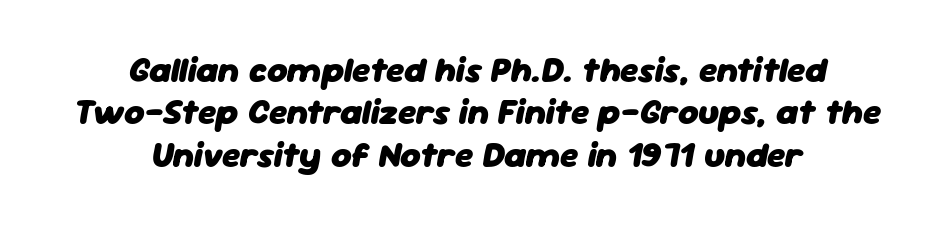
The image shows 35 px heavy type, italic (leaning right); set centered, line spacing 1.21x, normal letter spacing, not underlined; low stroke contrast and a medium x-height.
